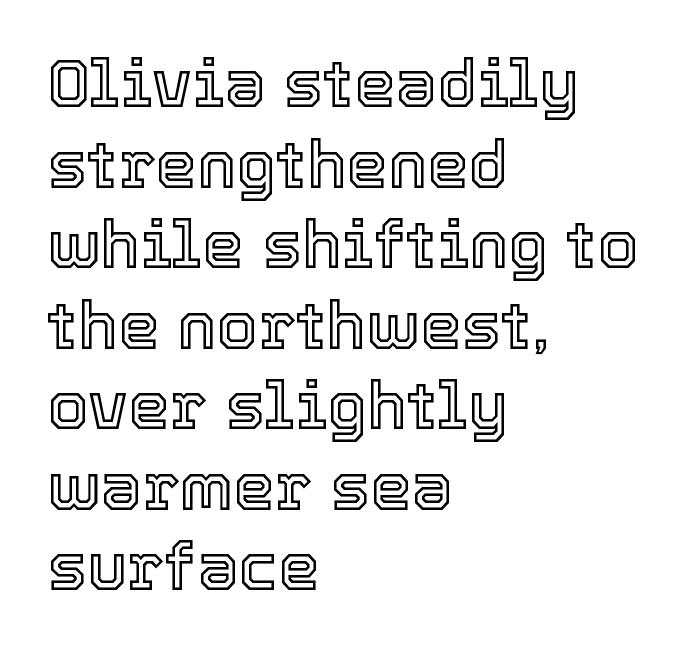
{"italic": "no", "width": "normal", "x_height": "medium", "monospaced": "no", "underline": "no", "align": "left", "line_spacing_ratio": 1.22, "letter_spacing": "normal", "letter_spacing_em": 0.0, "glyph_px": 66}
